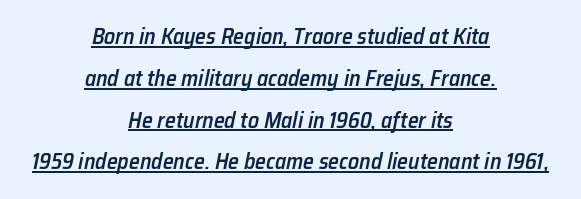
The typography opts for an oblique posture over an upright one. The line texture is even and compact thanks to regular tracking. Leading: increased. Somebody hit Ctrl+U on this one — the words are underlined. The typesetter chose a symmetrical, centered arrangement here. The glyphs have the mass of a demibold cut, below bold.
